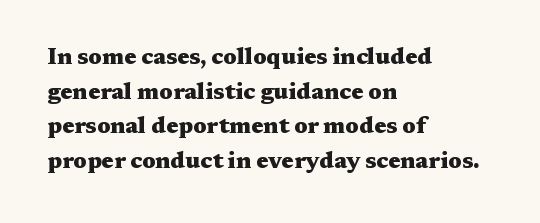
Q: Is the text bold? A: Yes.
Q: Is the text italic (slanted)? A: No, it is upright.
Q: Is the text underlined? A: No.
Q: How is the paragraph aligned? A: Left-aligned.
Q: Is the spacing between letters normal or unusually wide? A: Normal.
Q: Is the spacing between lines tight, normal or loose? A: Normal.
